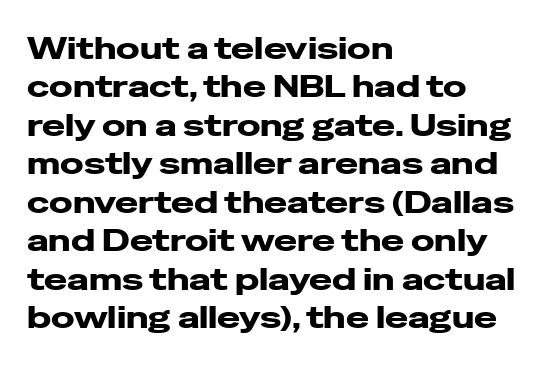
Q: Is the text italic (slanted)? A: No, it is upright.
Q: Is the typeface a serif or a sans-serif typeface? A: Sans-serif.
Q: Is the text underlined? A: No.
Q: How is the paragraph aligned? A: Left-aligned.
Q: Is the spacing between letters normal or unusually wide? A: Normal.
Q: Width (condensed, normal, or wide)? A: Wide.
Q: Stroke contrast? A: Low.
Q: x-height? A: Medium.
Q: Monospaced? A: No.
